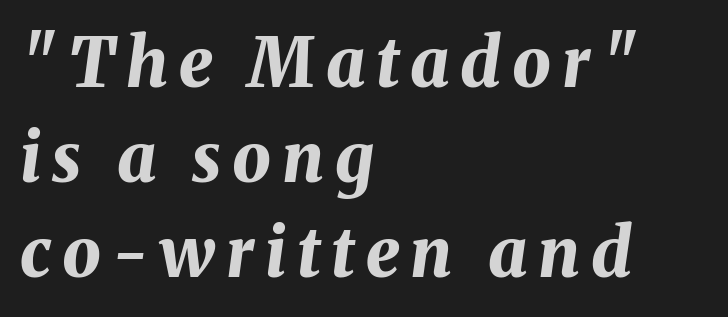
Q: Is the text bold? A: Yes.
Q: Is the text italic (slanted)? A: Yes, it leans right by about 8 degrees.
Q: Is the text underlined? A: No.
Q: How is the paragraph aligned? A: Left-aligned.
Q: Is the spacing between lines tight, normal or loose? A: Normal.
Q: Width (condensed, normal, or wide)? A: Normal.
Q: Stroke contrast? A: Medium.
Q: x-height? A: Medium.
Q: Monospaced? A: No.
